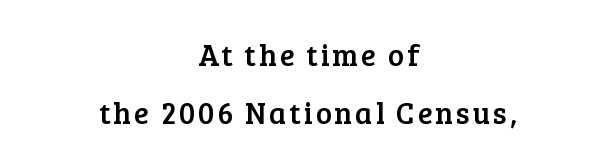
The image shows 30 px serif type, upright; set centered, loose line spacing (1.92x), not underlined; low stroke contrast and a medium x-height.
